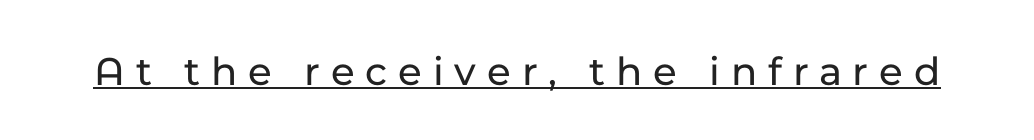
Q: Is the text italic (slanted)? A: No, it is upright.
Q: Is the typeface a serif or a sans-serif typeface? A: Sans-serif.
Q: Is the text underlined? A: Yes.
Q: Is the spacing between letters normal or unusually wide? A: Unusually wide.
Q: Width (condensed, normal, or wide)? A: Normal.
Q: Stroke contrast? A: Low.
Q: x-height? A: Medium.
Q: Monospaced? A: No.
